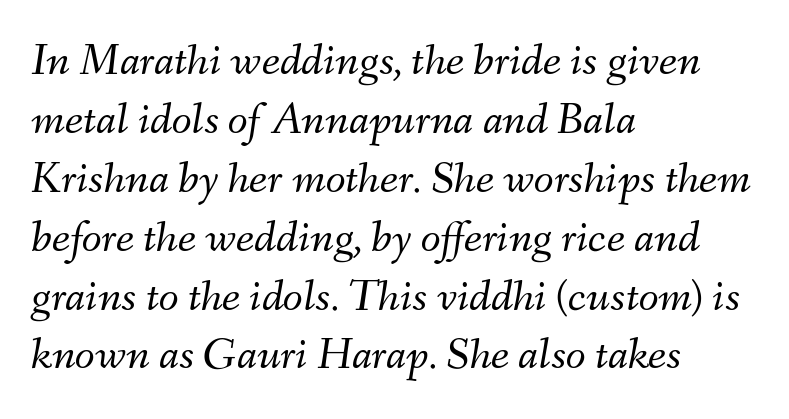
Q: Is the text bold? A: No.
Q: Is the text italic (slanted)? A: Yes, it leans right by about 9 degrees.
Q: Is the text underlined? A: No.
Q: How is the paragraph aligned? A: Left-aligned.
Q: Is the spacing between letters normal or unusually wide? A: Normal.
Q: Is the spacing between lines tight, normal or loose? A: Normal.
Q: Width (condensed, normal, or wide)? A: Normal.
Q: Stroke contrast? A: Medium.
Q: x-height? A: Small.
Q: Monospaced? A: No.
